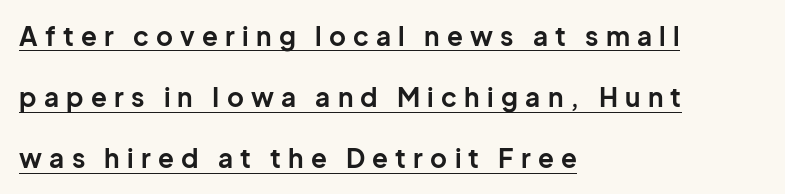
You could only call the tracking loose — the letters float apart. The rendering uses a bold face; every stroke is thick and dark. Glance below the letters and you will spot a drawn line. The type sits square on the baseline with zero lean. This block would shrink considerably if given ordinary leading; it's expanded now.
